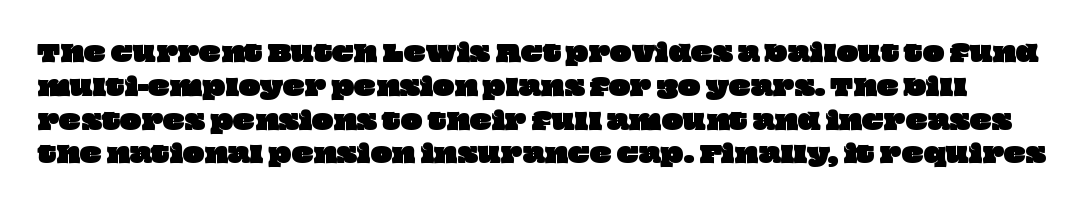
Q: Is the text underlined? A: No.
Q: Is the spacing between letters normal or unusually wide? A: Normal.
Q: Is the spacing between lines tight, normal or loose? A: Normal.
